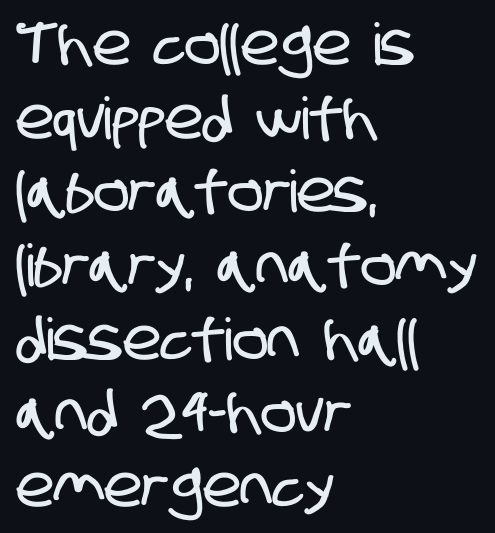
The image shows 58 px condensed sans-serif type; set left-aligned, normal line spacing (1.27x), normal letter spacing, not underlined; low stroke contrast and a large x-height.
